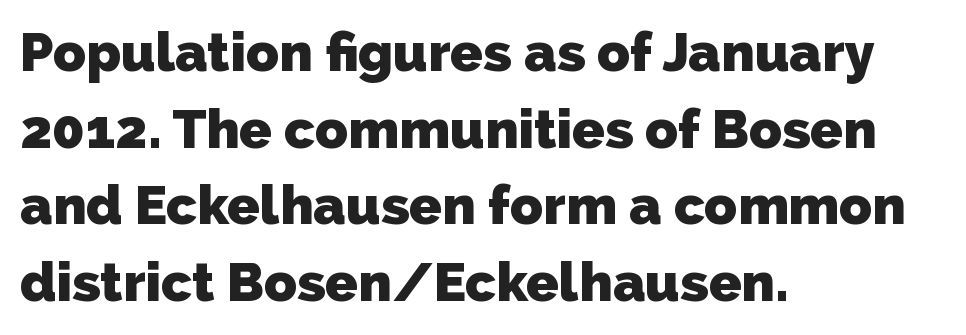
The image shows 54 px heavy sans-serif type; set left-aligned, normal line spacing (1.42x), normal letter spacing, not underlined; low stroke contrast and a medium x-height.
